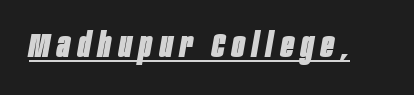
{"italic": "yes", "lean": "right", "slant_degrees": 10, "bold": "yes", "weight": "heavy", "width": "condensed", "stroke_contrast": "low", "x_height": "large", "monospaced": "no", "underline": "yes", "letter_spacing": "wide", "letter_spacing_em": 0.23, "glyph_px": 34}
